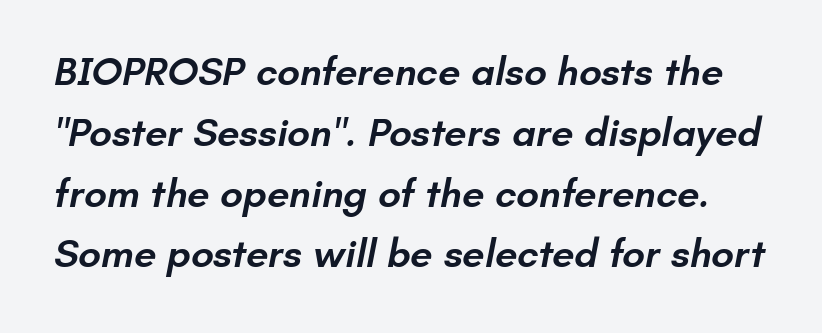
{"serif": "no", "bold": "semi", "weight": "semibold", "width": "normal", "stroke_contrast": "low", "x_height": "small", "monospaced": "no", "underline": "no", "line_spacing": "normal", "line_spacing_ratio": 1.52, "letter_spacing": "normal", "letter_spacing_em": 0.0, "glyph_px": 40}
